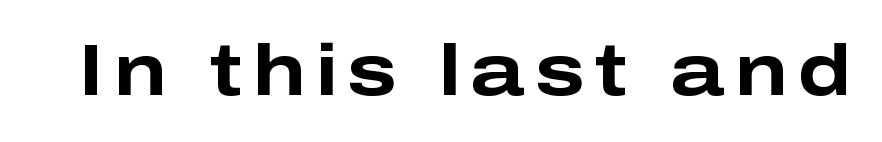
{"serif": "no", "italic": "no", "bold": "yes", "weight": "bold", "width": "wide", "stroke_contrast": "low", "x_height": "medium", "monospaced": "no", "underline": "no", "glyph_px": 72}
